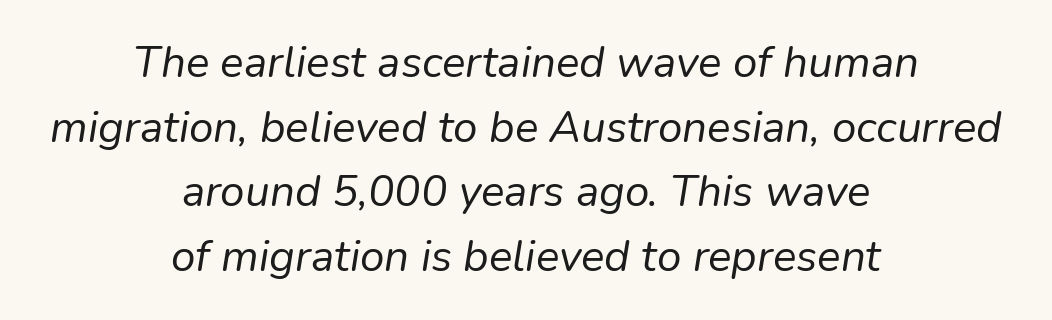
The image shows 44 px regular-weight type, italic (leaning right); set centered, normal line spacing (1.47x), normal letter spacing, not underlined; low stroke contrast and a medium x-height.
